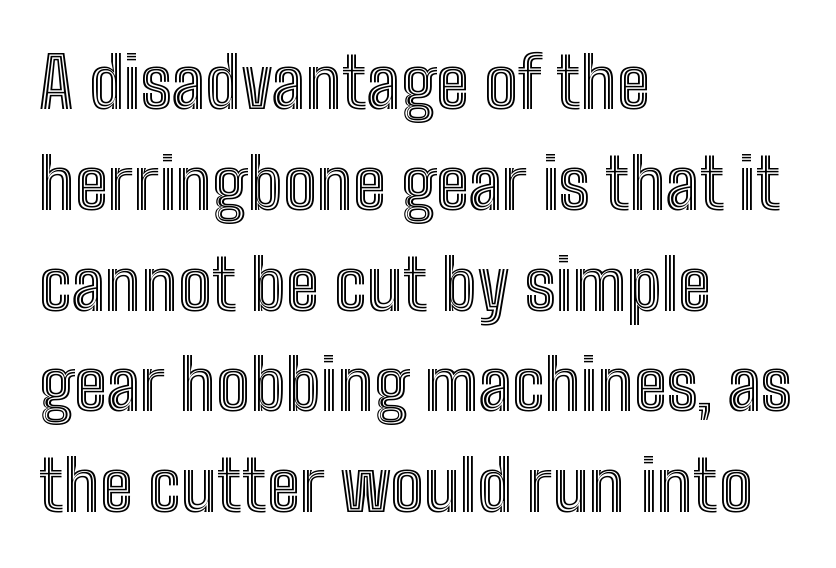
A typesetter would call this proportional, since set widths differ per character. Each line starts at the same left margin while the right side varies. Between one letter and the next there's only the usual sliver of space. Only glyphs here, with clear space below each row. The space between consecutive lines is moderate.
